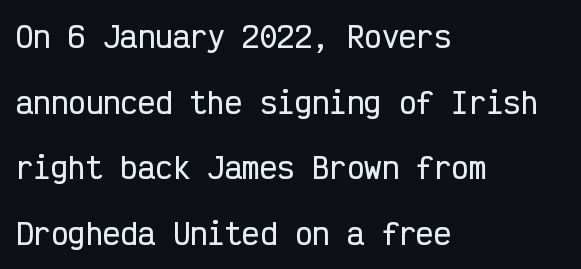
{"serif": "no", "italic": "no", "width": "condensed", "stroke_contrast": "low", "x_height": "medium", "monospaced": "yes", "underline": "no", "align": "left", "line_spacing": "loose", "line_spacing_ratio": 2.26, "letter_spacing": "normal", "letter_spacing_em": 0.0, "glyph_px": 29}
